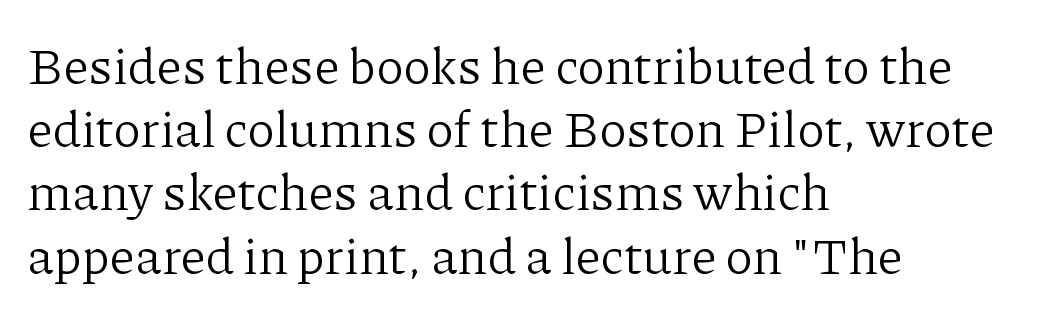
The image shows 51 px light serif type, upright; set left-aligned, line spacing 1.24x, normal letter spacing, not underlined; low stroke contrast and a medium x-height.
